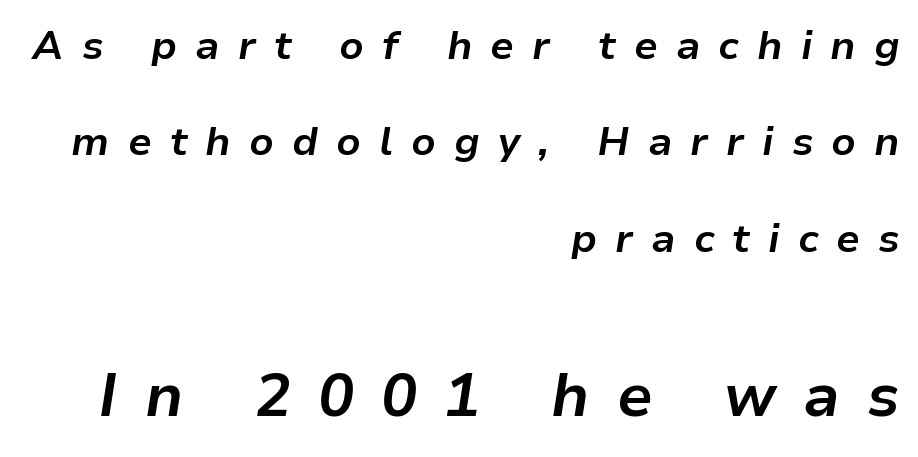
The image shows 60 px bold type, italic (leaning right); set right-aligned, loose line spacing (2.41x), unusually wide letter spacing (+0.45 em), not underlined; the second (bottom) block is 1.5x larger; low stroke contrast and a medium x-height.
